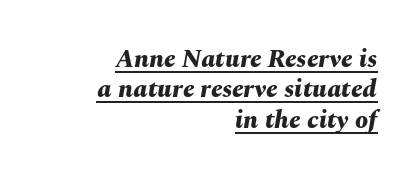
These words are printed bold, with thick strokes throughout. These lines are set flush right with a ragged left edge. You can tell it's italic because the verticals aren't actually vertical. Characters follow at the spacing the type designer built in. Underlining? Definitely there.
